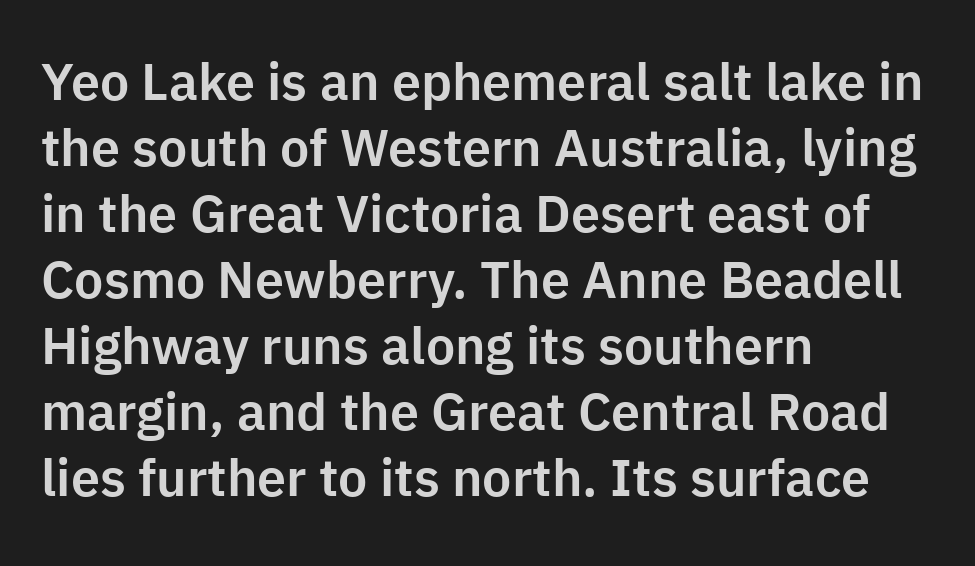
A typesetter would call this proportional, since set widths differ per character. Interline gaps are of average width in this sample. The characters display no serif detailing; their extremities are plain. The face used here is rendered with its standard letterfit.
